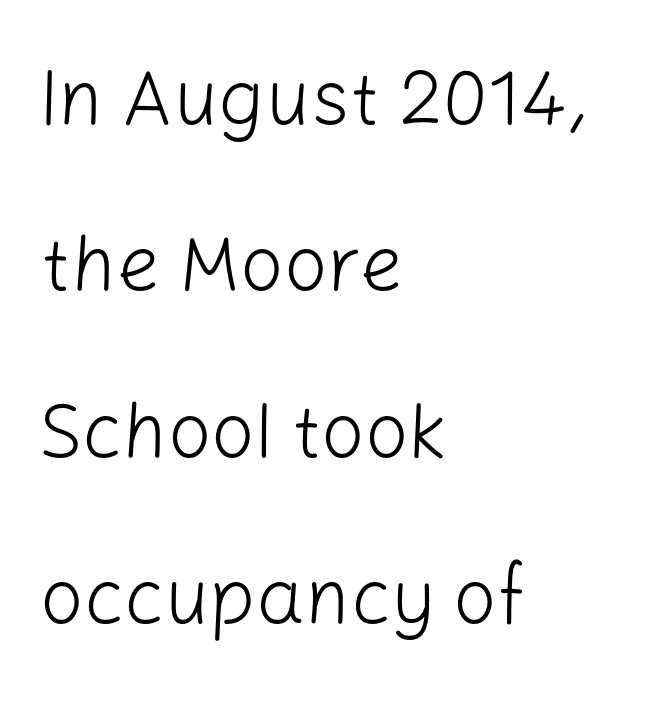
The image shows 77 px light sans-serif type, upright; set left-aligned, loose line spacing (2.16x), normal letter spacing, not underlined; low stroke contrast and a medium x-height.
